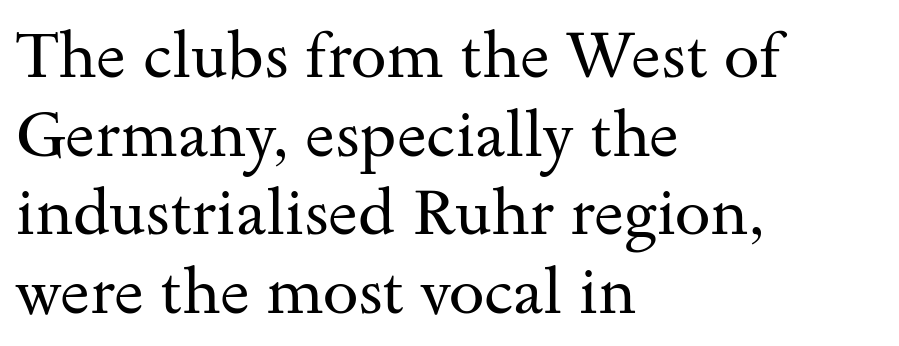
Note the varied advance widths — an 'i' is clearly narrower than an 'm'. Underline: absent. Rendered with straight, roman letterforms. Reading down the block, your eye returns to a fixed left position each line. A light-to-regular cut is what we see here.
